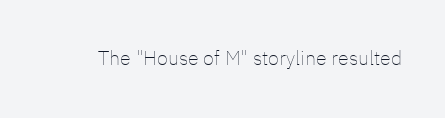
Q: Is the text bold? A: No.
Q: Is the text italic (slanted)? A: No, it is upright.
Q: Is the text underlined? A: No.
Q: Is the spacing between letters normal or unusually wide? A: Normal.
